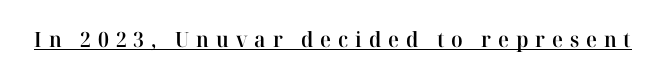
Weight: semibold (demi). Emphasis is given by a line drawn under the lettering. Short note: letters widely spaced. Vertical strokes here are truly vertical.
